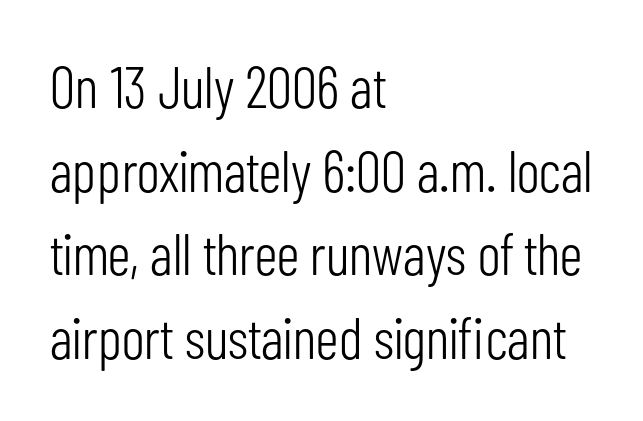
Caption: standard tracking, unaltered. Baseline-to-baseline distance is the conventional proportion of letter height. The passage shown is typeset with a sans-serif family. The rag falls on the right side of this text block. Do the letters lean? They stand straight.
